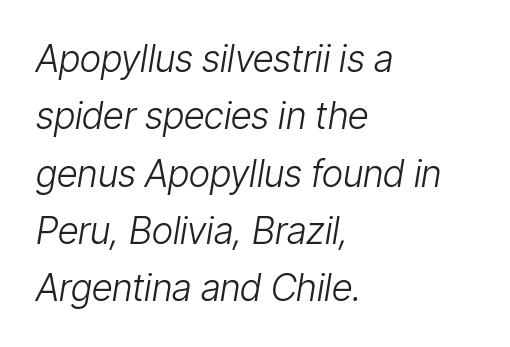
The image shows 37 px light, condensed type, italic (leaning right); set left-aligned, normal line spacing (1.55x), normal letter spacing, not underlined; low stroke contrast and a medium x-height.
